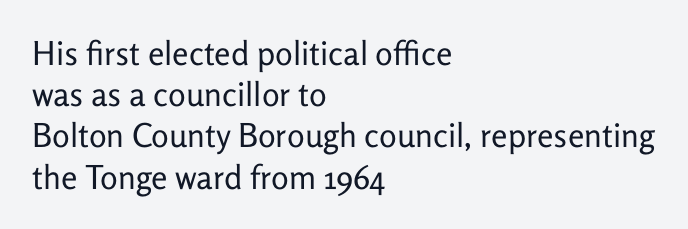
Q: Is the text bold? A: No.
Q: Is the text italic (slanted)? A: No, it is upright.
Q: Is the typeface a serif or a sans-serif typeface? A: Sans-serif.
Q: Is the text underlined? A: No.
Q: How is the paragraph aligned? A: Left-aligned.
Q: Is the spacing between letters normal or unusually wide? A: Normal.
Q: Is the spacing between lines tight, normal or loose? A: Normal.
Q: Width (condensed, normal, or wide)? A: Normal.
Q: Stroke contrast? A: Low.
Q: x-height? A: Medium.
Q: Monospaced? A: No.
